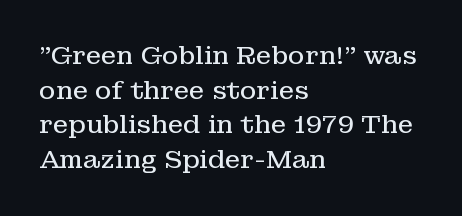
Q: Is the text bold? A: No.
Q: Is the text italic (slanted)? A: No, it is upright.
Q: Is the text underlined? A: No.
Q: How is the paragraph aligned? A: Left-aligned.
Q: Is the spacing between letters normal or unusually wide? A: Normal.
Q: Is the spacing between lines tight, normal or loose? A: Normal.
